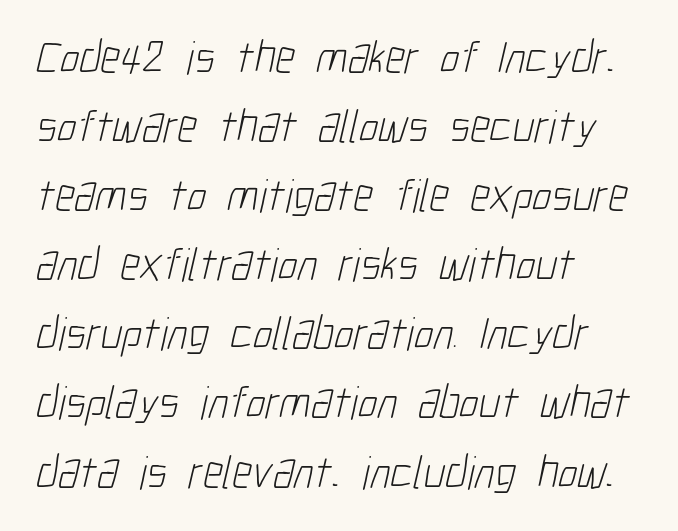
Q: Is the text bold? A: No.
Q: Is the typeface a serif or a sans-serif typeface? A: Sans-serif.
Q: Is the text underlined? A: No.
Q: How is the paragraph aligned? A: Left-aligned.
Q: Is the spacing between letters normal or unusually wide? A: Normal.
Q: Is the spacing between lines tight, normal or loose? A: Normal.
Q: Width (condensed, normal, or wide)? A: Condensed.
Q: Stroke contrast? A: Low.
Q: x-height? A: Medium.
Q: Monospaced? A: No.
